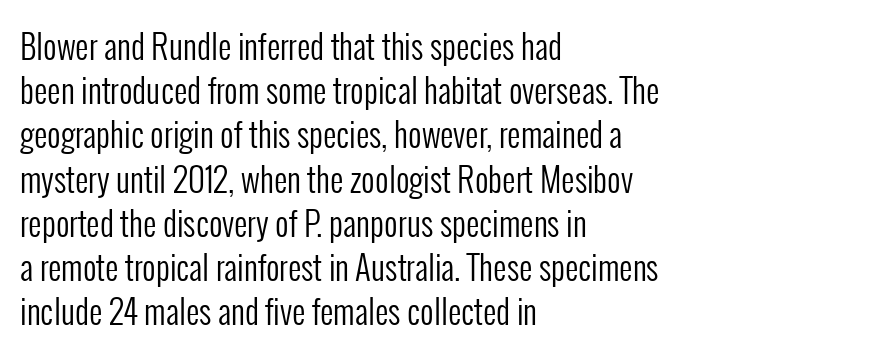
Q: Is the text bold? A: No.
Q: Is the text italic (slanted)? A: No, it is upright.
Q: Is the typeface a serif or a sans-serif typeface? A: Sans-serif.
Q: Is the text underlined? A: No.
Q: How is the paragraph aligned? A: Left-aligned.
Q: Is the spacing between letters normal or unusually wide? A: Normal.
Q: Is the spacing between lines tight, normal or loose? A: Normal.
Q: Width (condensed, normal, or wide)? A: Condensed.
Q: Stroke contrast? A: Low.
Q: x-height? A: Medium.
Q: Monospaced? A: No.
